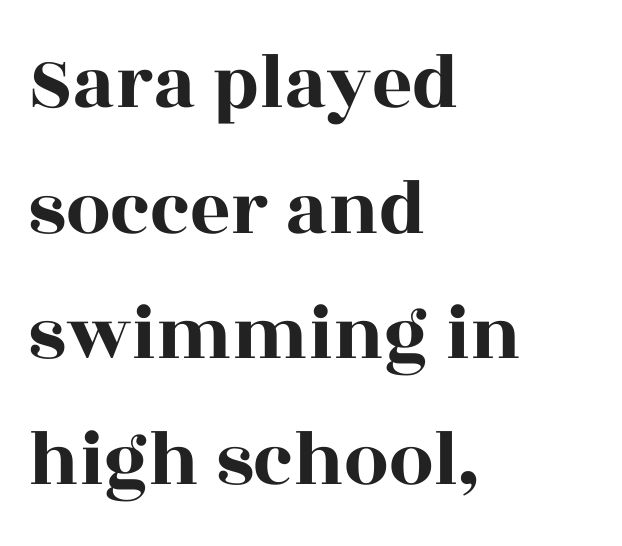
Q: Is the text italic (slanted)? A: No, it is upright.
Q: Is the typeface a serif or a sans-serif typeface? A: Serif.
Q: Is the text underlined? A: No.
Q: How is the paragraph aligned? A: Left-aligned.
Q: Is the spacing between letters normal or unusually wide? A: Normal.
Q: Is the spacing between lines tight, normal or loose? A: Normal.
Q: Width (condensed, normal, or wide)? A: Wide.
Q: x-height? A: Large.
Q: Monospaced? A: No.
